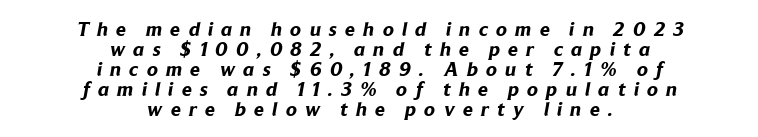
Q: Is the text bold? A: Yes.
Q: Is the text underlined? A: No.
Q: How is the paragraph aligned? A: Centered.
Q: Is the spacing between letters normal or unusually wide? A: Unusually wide.
Q: Is the spacing between lines tight, normal or loose? A: Tight.
